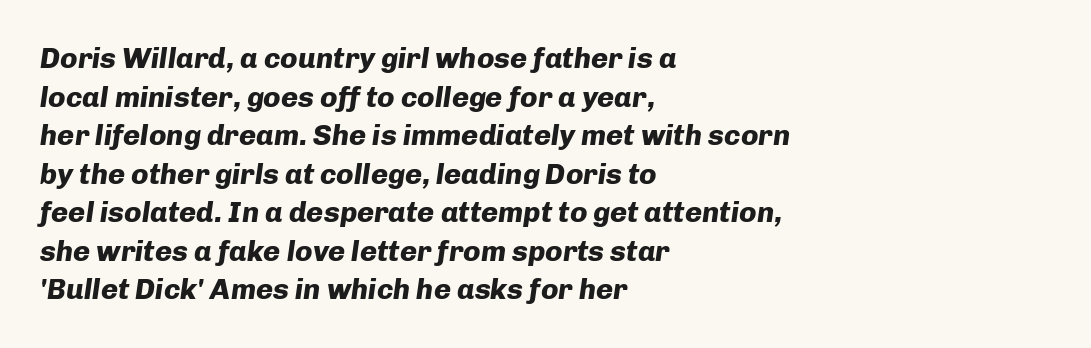
You could not count columns in this text — the font is proportionally spaced. In terms of weight, the rendering is a true, heavy bold. Horizontal bands of white between lines are of average thickness. Honestly, the letter spacing is just normal — you wouldn't notice it. Clear beneath every line of the passage. This is oblique type, the kind used for emphasis or titles.
